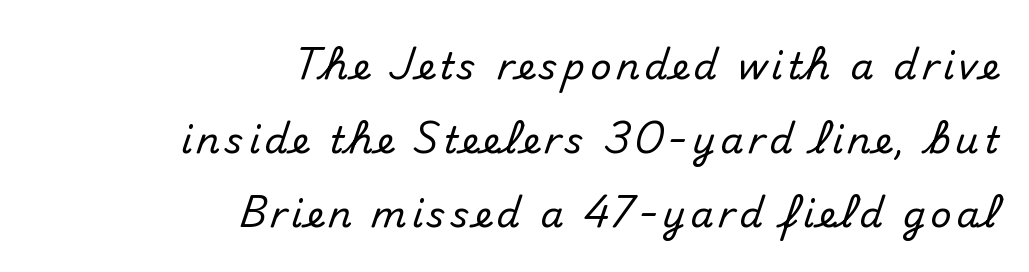
{"serif": "no", "width": "normal", "stroke_contrast": "medium", "x_height": "small", "monospaced": "no", "underline": "no", "align": "right", "line_spacing": "loose", "line_spacing_ratio": 2.0, "glyph_px": 37}
